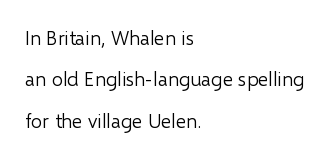
The image shows 20 px text type, upright; set left-aligned, loose line spacing (2.07x), normal letter spacing, not underlined.
